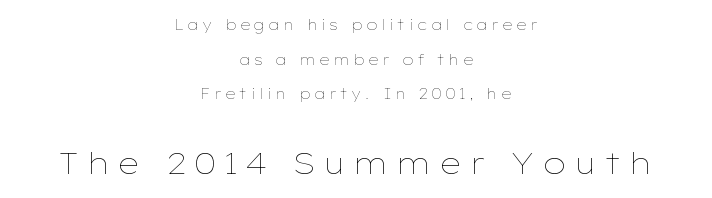
Ink coverage per letter is moderate at most. Quick note: interline space is abundant. Someone cranked the tracking dial way up on this one. The compositor balanced each line on the midline.
